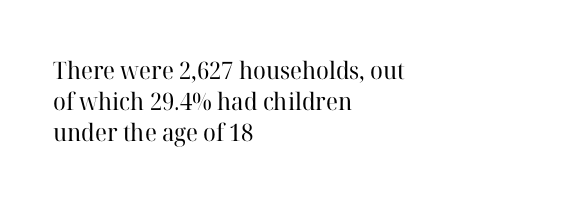
The image shows 24 px text type, upright; set left-aligned, normal line spacing (1.29x), normal letter spacing, not underlined.
